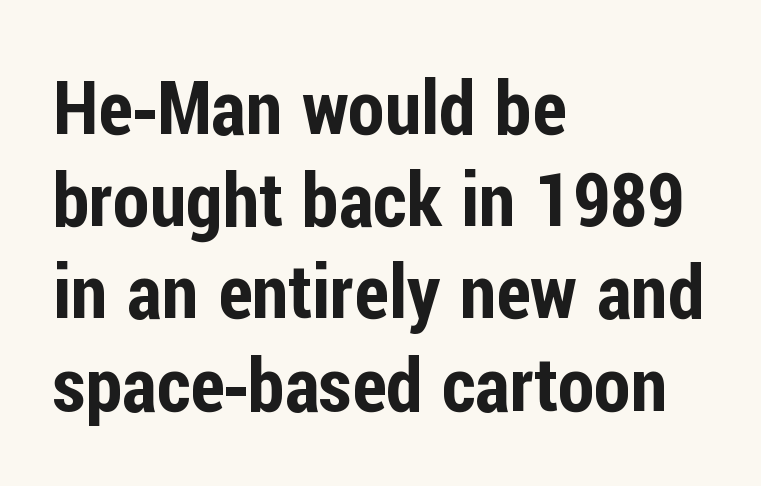
{"serif": "no", "italic": "no", "width": "condensed", "stroke_contrast": "low", "x_height": "medium", "monospaced": "no", "underline": "no", "align": "left", "line_spacing_ratio": 1.23, "letter_spacing": "normal", "letter_spacing_em": 0.0, "glyph_px": 75}
